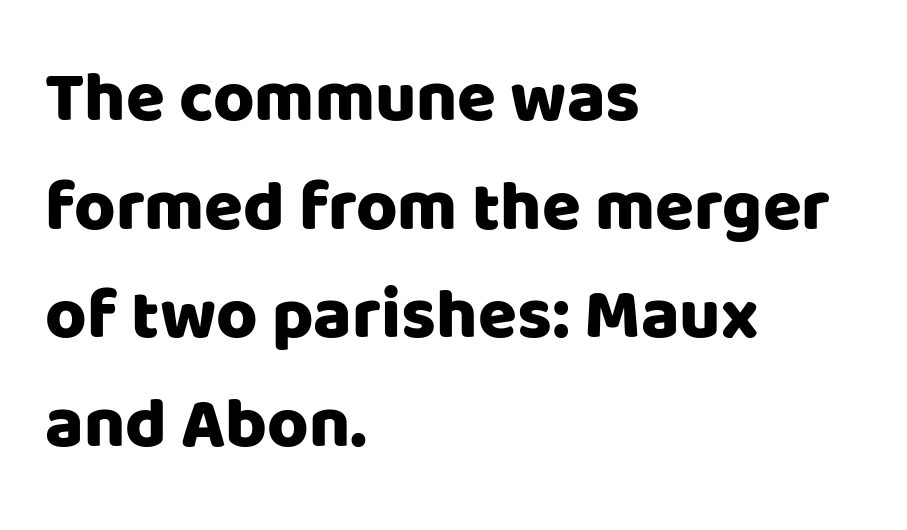
{"serif": "no", "italic": "no", "width": "normal", "stroke_contrast": "low", "x_height": "large", "monospaced": "no", "underline": "no", "align": "left", "line_spacing": "normal", "line_spacing_ratio": 1.53, "letter_spacing": "normal", "letter_spacing_em": 0.0, "glyph_px": 71}
